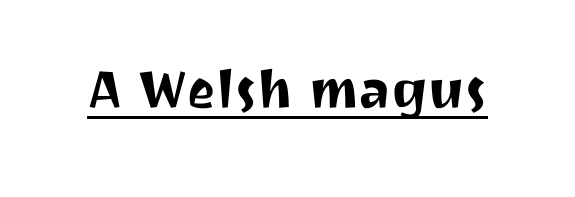
{"serif": "no", "italic": "no", "width": "normal", "stroke_contrast": "medium", "x_height": "medium", "monospaced": "no", "underline": "yes", "letter_spacing": "normal", "letter_spacing_em": 0.0, "glyph_px": 67}
